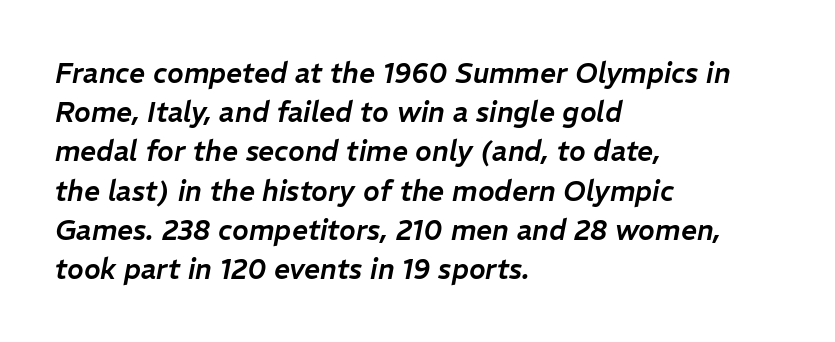
{"italic": "yes", "lean": "right", "slant_degrees": 11, "width": "normal", "stroke_contrast": "low", "x_height": "medium", "monospaced": "no", "underline": "no", "align": "left", "line_spacing": "normal", "line_spacing_ratio": 1.4, "letter_spacing": "normal", "letter_spacing_em": 0.0, "glyph_px": 28}
